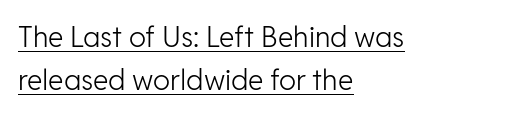
Q: Is the text bold? A: No.
Q: Is the text italic (slanted)? A: No, it is upright.
Q: Is the typeface a serif or a sans-serif typeface? A: Sans-serif.
Q: Is the text underlined? A: Yes.
Q: How is the paragraph aligned? A: Left-aligned.
Q: Is the spacing between letters normal or unusually wide? A: Normal.
Q: Is the spacing between lines tight, normal or loose? A: Normal.
Q: Width (condensed, normal, or wide)? A: Normal.
Q: Stroke contrast? A: Low.
Q: x-height? A: Medium.
Q: Monospaced? A: No.
